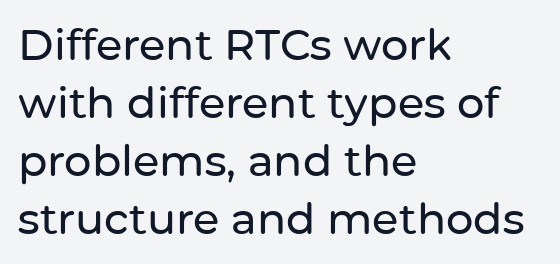
{"serif": "no", "italic": "no", "width": "normal", "stroke_contrast": "low", "x_height": "medium", "monospaced": "no", "underline": "no", "align": "left", "line_spacing": "normal", "line_spacing_ratio": 1.35, "letter_spacing": "normal", "letter_spacing_em": 0.0, "glyph_px": 43}
